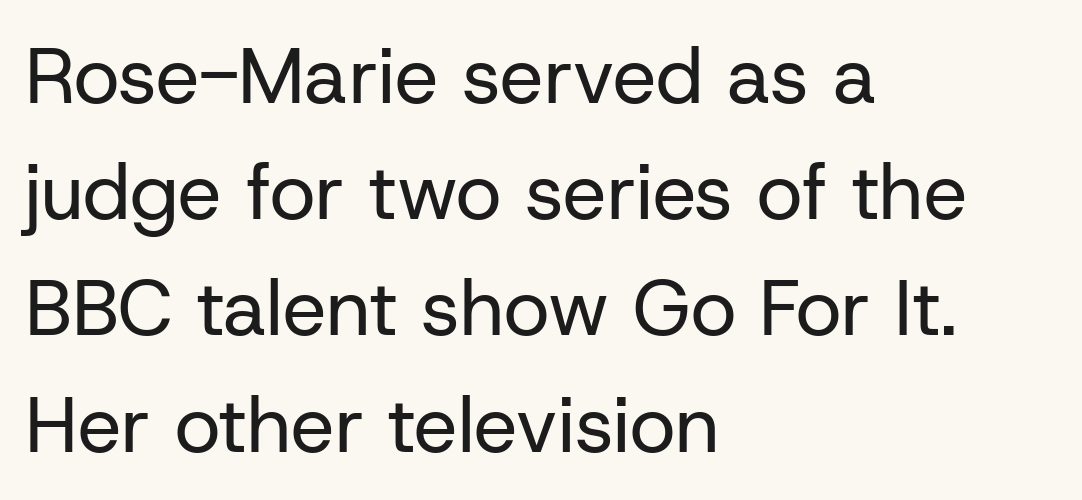
{"serif": "no", "italic": "no", "bold": "no", "weight": "regular", "width": "normal", "stroke_contrast": "low", "x_height": "medium", "monospaced": "no", "underline": "no", "align": "left", "line_spacing": "normal", "line_spacing_ratio": 1.49, "letter_spacing": "normal", "letter_spacing_em": 0.0, "glyph_px": 78}
